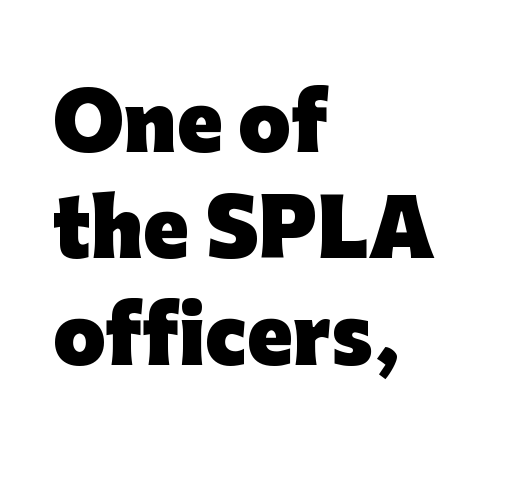
The string is rendered with underlining switched off. Proportional: the letters do not fall into vertical columns. The letters carry no serifs — their stems end cleanly without finishing strokes. Here the glyphs are tracked normally, forming tight word shapes. Horizontally, the lines are justified to the leading edge only. Thick stems and heavy bowls — unmistakably bold.
